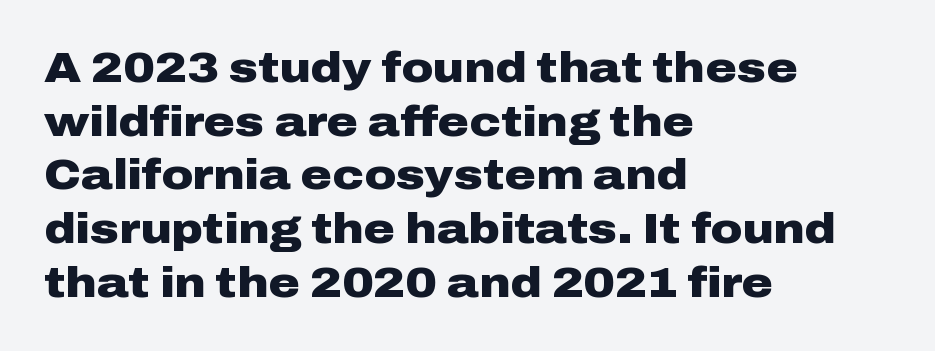
{"serif": "no", "italic": "no", "bold": "yes", "weight": "heavy", "width": "wide", "stroke_contrast": "low", "x_height": "medium", "monospaced": "no", "underline": "no", "align": "left", "line_spacing": "normal", "line_spacing_ratio": 1.25, "letter_spacing": "normal", "letter_spacing_em": 0.0, "glyph_px": 43}
